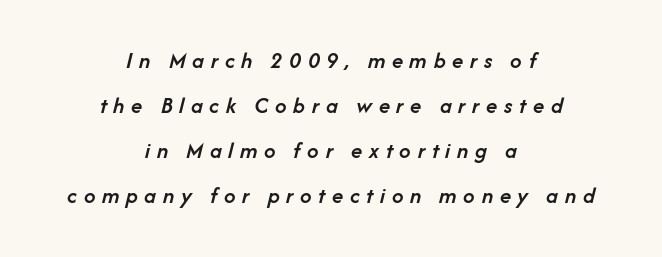
The image shows 23 px text type, italic (leaning right); set centered, loose line spacing (1.96x), unusually wide letter spacing (+0.29 em), not underlined.
